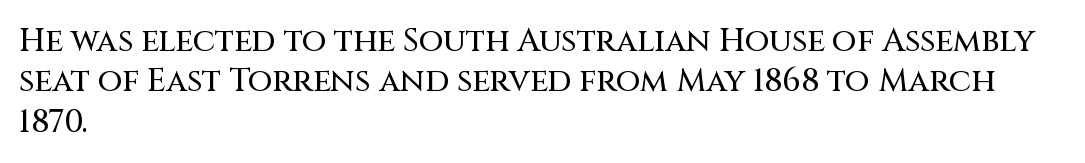
The image shows 32 px sans-serif type, upright; set left-aligned, normal line spacing (1.26x), normal letter spacing, not underlined; medium stroke contrast and a large x-height.
